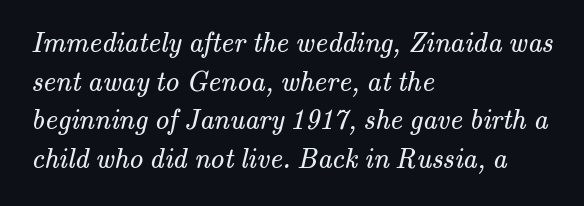
Typeset ragged right — the left edge is the straight one. The passage shown is typeset with a serif family. A typesetter would call this leading conventional body-copy spacing. No heavy texture on the line: the type isn't bold.
